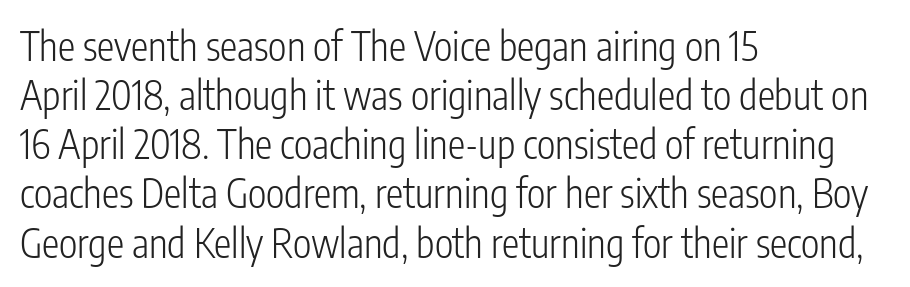
The image shows 39 px light, condensed sans-serif type, upright; set left-aligned, normal line spacing (1.26x), normal letter spacing, not underlined; low stroke contrast and a medium x-height.
